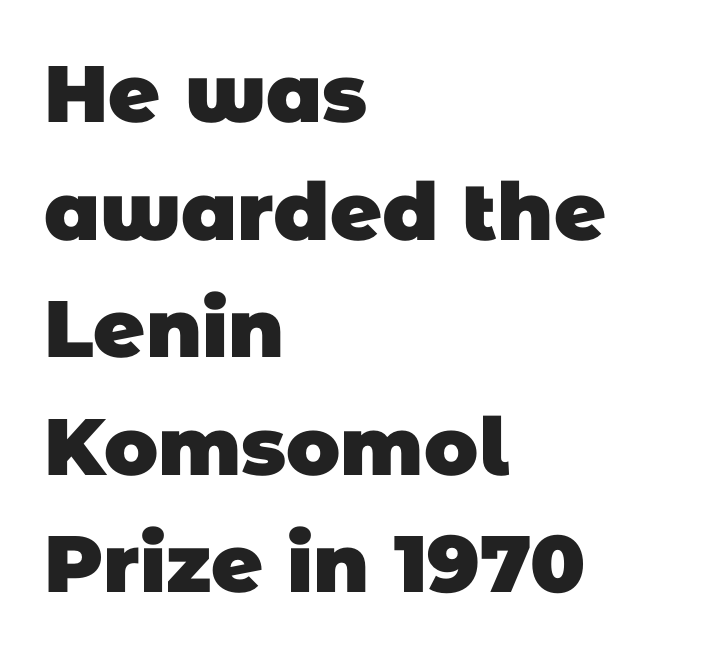
The image shows 80 px heavy sans-serif type; set left-aligned, normal line spacing (1.47x), normal letter spacing, not underlined; low stroke contrast and a large x-height.
